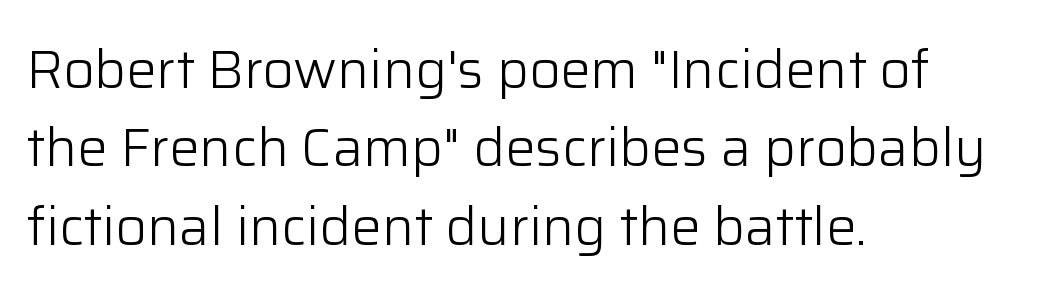
Q: Is the text bold? A: No.
Q: Is the text italic (slanted)? A: No, it is upright.
Q: Is the typeface a serif or a sans-serif typeface? A: Sans-serif.
Q: Is the text underlined? A: No.
Q: How is the paragraph aligned? A: Left-aligned.
Q: Is the spacing between letters normal or unusually wide? A: Normal.
Q: Is the spacing between lines tight, normal or loose? A: Normal.
Q: Width (condensed, normal, or wide)? A: Normal.
Q: Stroke contrast? A: Low.
Q: x-height? A: Medium.
Q: Monospaced? A: No.
